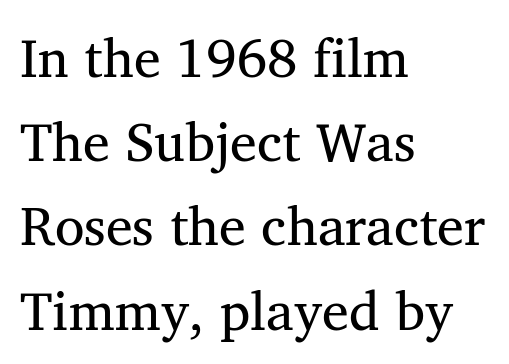
The image shows 54 px regular-weight serif type, upright; set left-aligned, normal line spacing (1.56x), normal letter spacing, not underlined; medium stroke contrast and a medium x-height.
